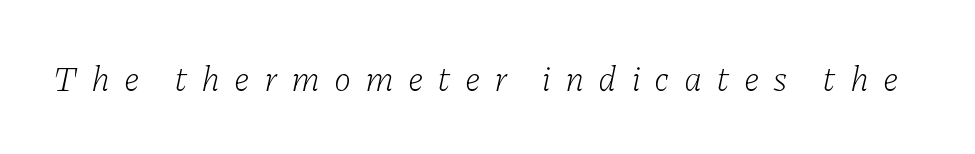
The typography opts for an oblique posture over an upright one. Varying glyph widths throughout — classic text-font behaviour. Classification — serif. Quick note: underline off. Is the letter spacing exaggerated? Yes — the characters are pushed far apart.
